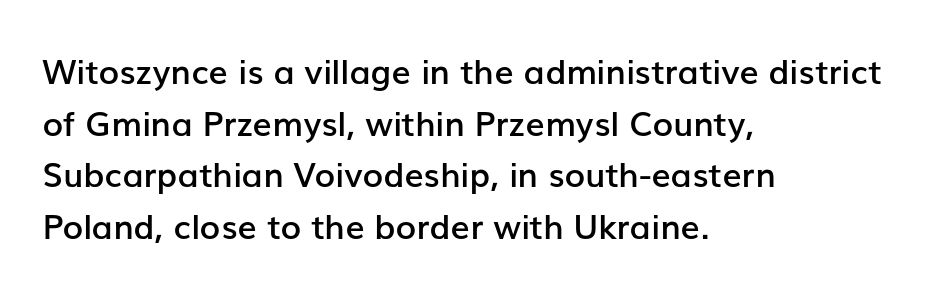
Designer's note — italics off, roman on. Set as a demibold, roughly 600 on the weight scale. How would I describe the line gaps? Plain and ordinary. The letters sit at their default tracking, neither squeezed nor spread.
